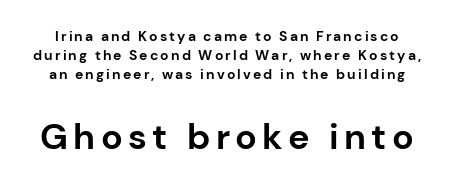
{"serif": "no", "italic": "no", "bold": "yes", "weight": "bold", "width": "normal", "stroke_contrast": "low", "x_height": "medium", "monospaced": "no", "underline": "no", "line_spacing": "normal", "line_spacing_ratio": 1.37, "larger_block": "second", "size_ratio": 2.57, "glyph_px": 36}
